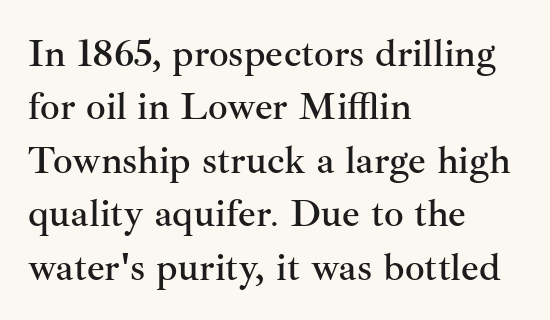
Q: Is the text italic (slanted)? A: No, it is upright.
Q: Is the typeface a serif or a sans-serif typeface? A: Serif.
Q: Is the text underlined? A: No.
Q: How is the paragraph aligned? A: Left-aligned.
Q: Is the spacing between letters normal or unusually wide? A: Normal.
Q: Is the spacing between lines tight, normal or loose? A: Normal.
Q: Width (condensed, normal, or wide)? A: Normal.
Q: Stroke contrast? A: Medium.
Q: x-height? A: Small.
Q: Monospaced? A: No.
